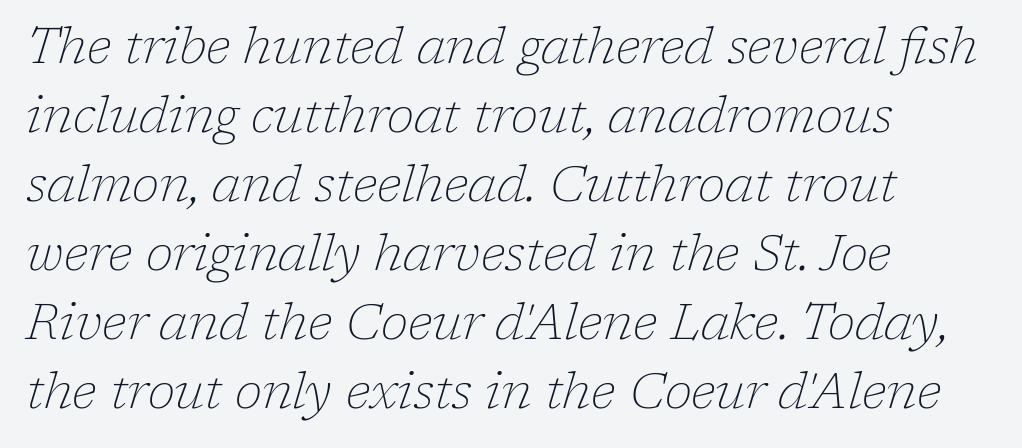
The image shows 50 px thin serif type, italic (leaning right); set left-aligned, normal line spacing (1.38x), normal letter spacing, not underlined; low stroke contrast and a medium x-height.
